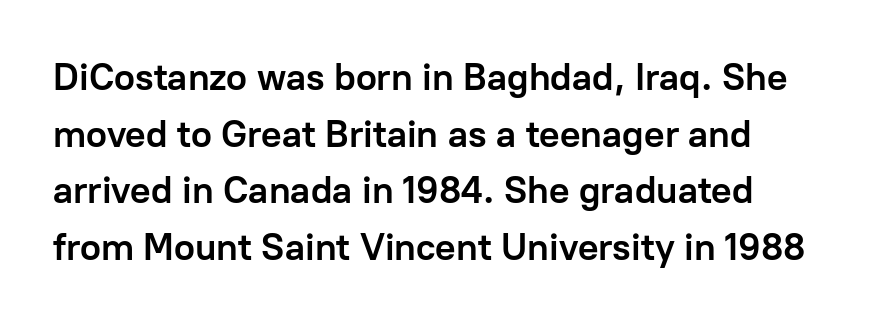
The image shows 38 px semibold sans-serif type, upright; set normal line spacing (1.49x), normal letter spacing, not underlined; low stroke contrast and a medium x-height.
